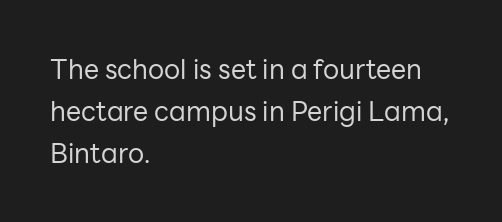
Each new line begins a customary step beneath the previous one. The passage shown is not underscored anywhere. Weight: not bold — regular or lighter. Nope, not italic — everything's standing straight. A classic flush-left, rag-right setting is used for this passage.
